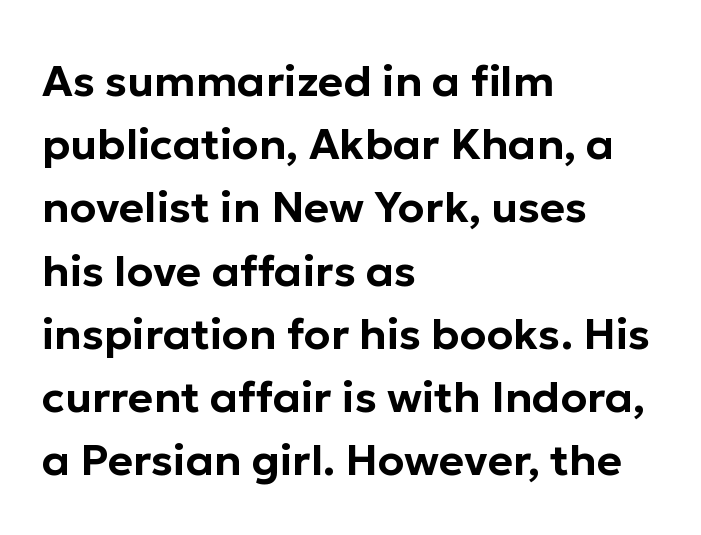
{"serif": "no", "italic": "no", "width": "normal", "stroke_contrast": "low", "x_height": "medium", "monospaced": "no", "underline": "no", "align": "left", "line_spacing": "normal", "line_spacing_ratio": 1.47, "letter_spacing": "normal", "letter_spacing_em": 0.0, "glyph_px": 43}
